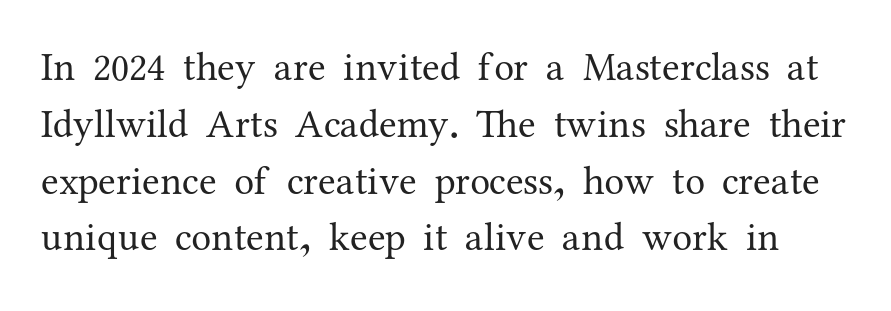
The image shows 40 px regular-weight serif type, upright; set normal line spacing (1.42x), normal letter spacing, not underlined; medium stroke contrast and a medium x-height.
